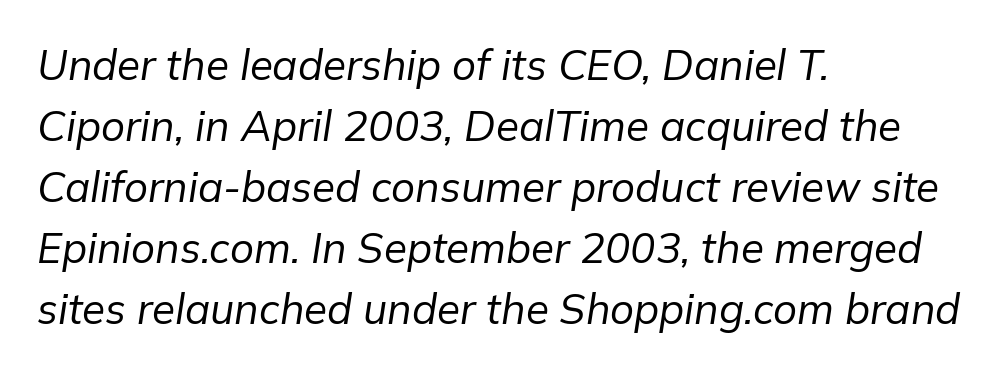
Q: Is the text bold? A: No.
Q: Is the text italic (slanted)? A: Yes, it leans right by about 9 degrees.
Q: Is the text underlined? A: No.
Q: How is the paragraph aligned? A: Left-aligned.
Q: Is the spacing between letters normal or unusually wide? A: Normal.
Q: Is the spacing between lines tight, normal or loose? A: Normal.
Q: Width (condensed, normal, or wide)? A: Normal.
Q: Stroke contrast? A: Low.
Q: x-height? A: Medium.
Q: Monospaced? A: No.
